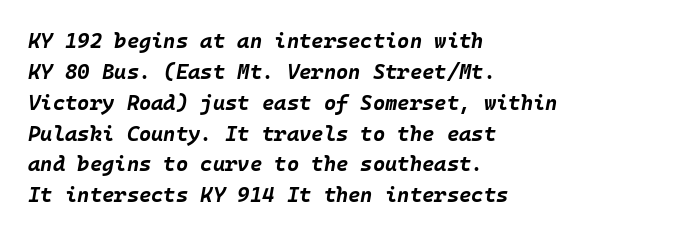
In terms of leading, this rendering sits right in the middle. Posture: slanted. The strip under each line holds only bare page. The face used here has the dense, thick strokes of a bold. Words appear dense and cohesive because spacing is normal.
